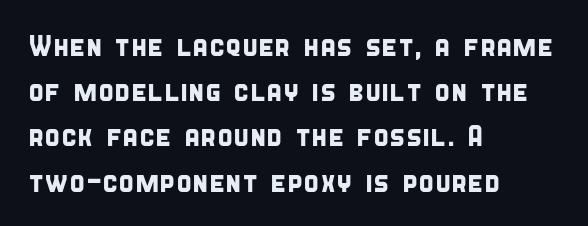
{"serif": "no", "width": "condensed", "stroke_contrast": "low", "x_height": "large", "monospaced": "no", "underline": "no", "align": "left", "line_spacing": "normal", "line_spacing_ratio": 1.56, "letter_spacing": "normal", "letter_spacing_em": 0.0, "glyph_px": 29}
